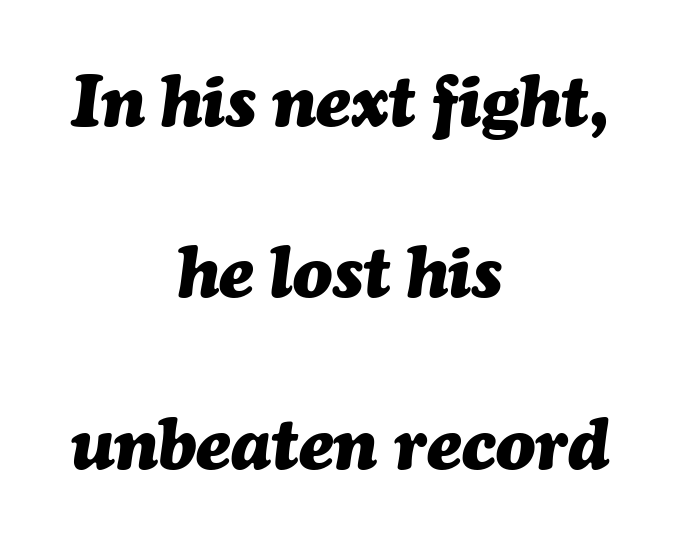
What weight is shown? A full bold with thick strokes. If you folded the block vertically in half, each line would mirror itself in length. The specimen reads as italic at a glance. Is there much room between lines? Yes — plenty of vertical air separates them.
